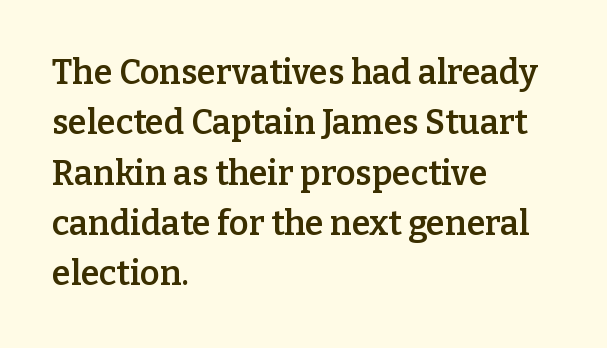
{"serif": "yes", "italic": "no", "bold": "semi", "weight": "semibold", "width": "normal", "stroke_contrast": "low", "x_height": "medium", "monospaced": "no", "underline": "no", "align": "left", "line_spacing": "normal", "line_spacing_ratio": 1.48, "letter_spacing": "normal", "letter_spacing_em": 0.0, "glyph_px": 34}
